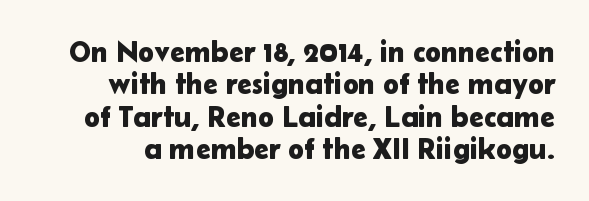
The image shows 30 px sans-serif type, upright; set tight line spacing (1.08x), normal letter spacing, not underlined; low stroke contrast and a medium x-height.
